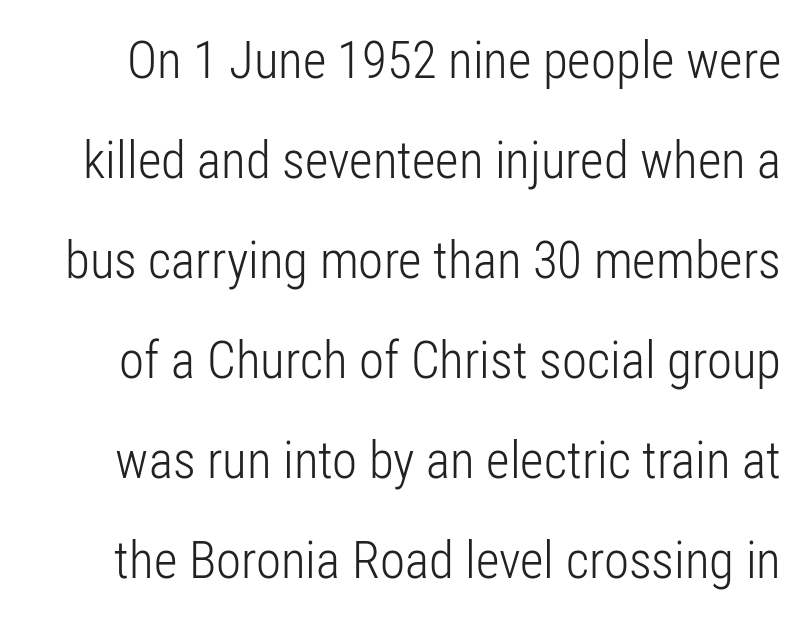
Q: Is the text bold? A: No.
Q: Is the text italic (slanted)? A: No, it is upright.
Q: Is the typeface a serif or a sans-serif typeface? A: Sans-serif.
Q: Is the text underlined? A: No.
Q: Is the spacing between letters normal or unusually wide? A: Normal.
Q: Is the spacing between lines tight, normal or loose? A: Loose.
Q: Width (condensed, normal, or wide)? A: Condensed.
Q: Stroke contrast? A: Low.
Q: x-height? A: Medium.
Q: Monospaced? A: No.
